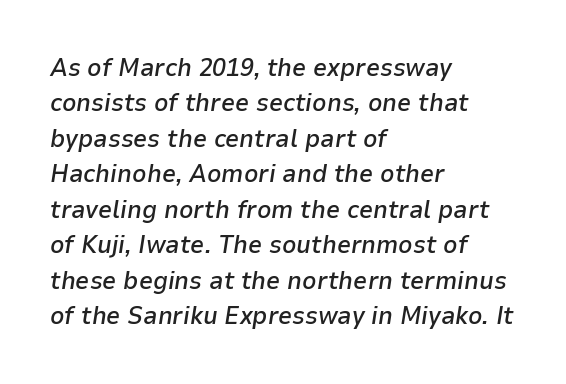
{"italic": "yes", "lean": "right", "slant_degrees": 9, "bold": "semi", "underline": "no", "align": "left", "line_spacing": "normal", "line_spacing_ratio": 1.42, "letter_spacing": "normal", "letter_spacing_em": 0.0, "glyph_px": 25}
